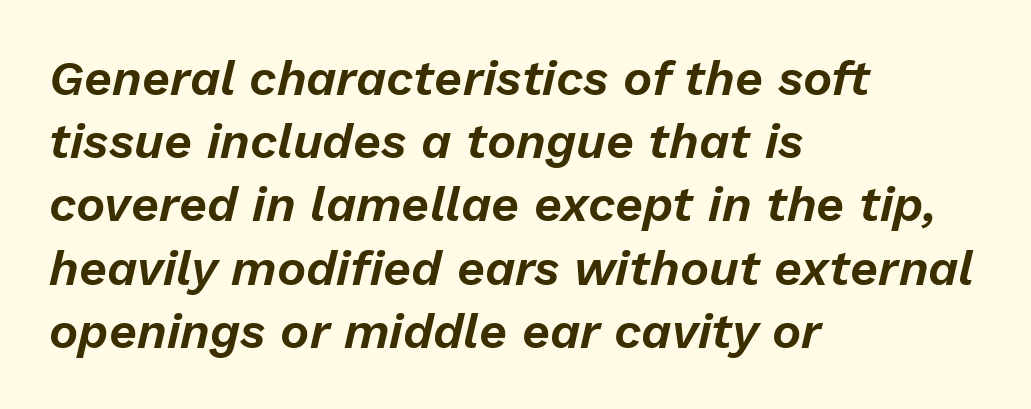
Short and long lines alike share a common starting point at left. Vertically, the passage feels balanced, rows spaced as you'd expect. Is this a fixed-width face? No — the glyphs have proportional, varying widths. Underlining? Definitely not there.
